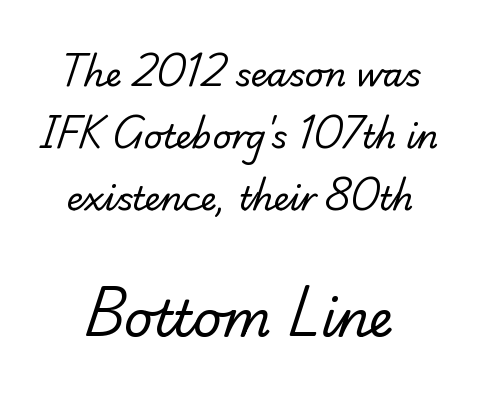
Q: Is the text bold? A: No.
Q: Is the typeface a serif or a sans-serif typeface? A: Serif.
Q: Is the text underlined? A: No.
Q: Is the spacing between letters normal or unusually wide? A: Normal.
Q: Which block of text is set in a larger size, the first (top) or the second (bottom)? A: The second (bottom) one.
Q: Width (condensed, normal, or wide)? A: Normal.
Q: Stroke contrast? A: Low.
Q: x-height? A: Small.
Q: Monospaced? A: No.
